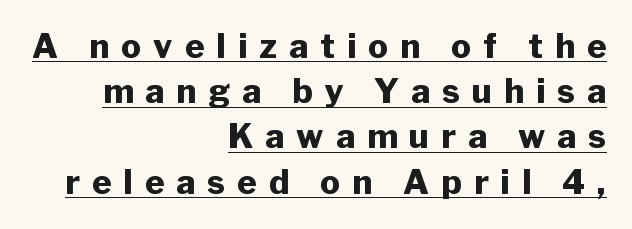
The image shows 33 px heavy sans-serif type, upright; set right-aligned, normal line spacing (1.37x), unusually wide letter spacing (+0.37 em), underlined; low stroke contrast and a medium x-height.
